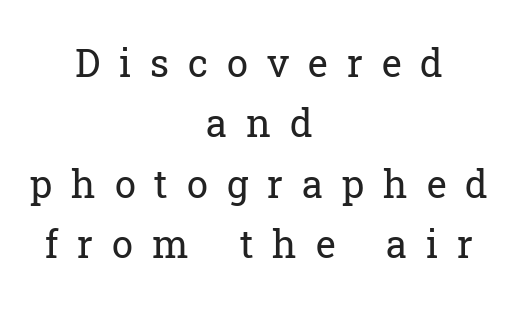
The image shows 38 px regular-weight serif type, upright; set centered, normal line spacing (1.59x), unusually wide letter spacing (+0.5 em), not underlined; low stroke contrast and a medium x-height.
